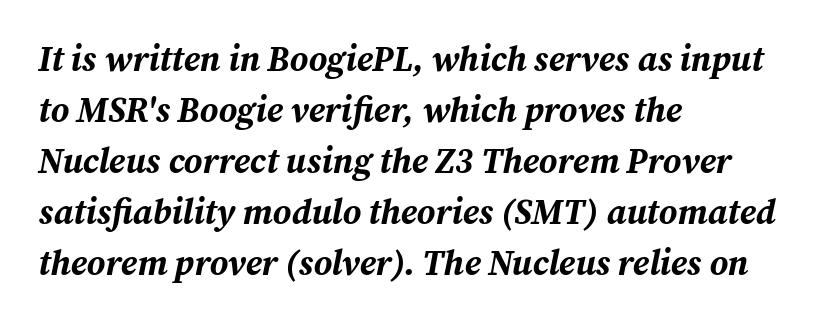
{"italic": "yes", "lean": "right", "slant_degrees": 12, "bold": "yes", "weight": "bold", "width": "normal", "stroke_contrast": "medium", "x_height": "medium", "monospaced": "no", "underline": "no", "align": "left", "line_spacing": "normal", "line_spacing_ratio": 1.46, "letter_spacing": "normal", "letter_spacing_em": 0.0, "glyph_px": 35}
